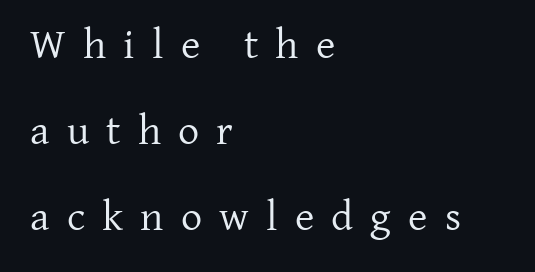
The image shows 42 px regular-weight serif type, upright; set left-aligned, loose line spacing (2.05x), unusually wide letter spacing (+0.41 em), not underlined; low stroke contrast and a medium x-height.
